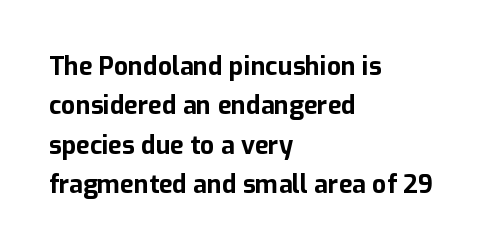
Q: Is the text bold? A: Yes.
Q: Is the text italic (slanted)? A: No, it is upright.
Q: Is the text underlined? A: No.
Q: How is the paragraph aligned? A: Left-aligned.
Q: Is the spacing between letters normal or unusually wide? A: Normal.
Q: Is the spacing between lines tight, normal or loose? A: Normal.
